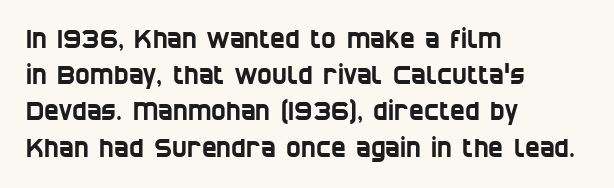
The face used here is rendered with its standard letterfit. Regarding leading, the lines here are spaced in the standard way. Visually the block forms a straight wall on the left and a jagged coastline on the right. The words here are not underlined.
